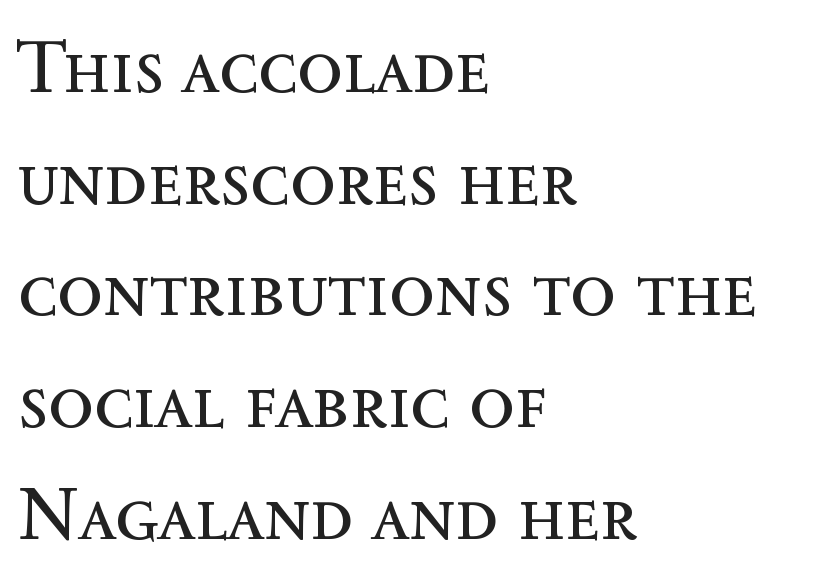
{"italic": "no", "bold": "no", "weight": "regular", "width": "normal", "x_height": "medium", "monospaced": "no", "underline": "no", "align": "left", "line_spacing": "normal", "line_spacing_ratio": 1.49, "letter_spacing": "normal", "letter_spacing_em": 0.0, "glyph_px": 75}
